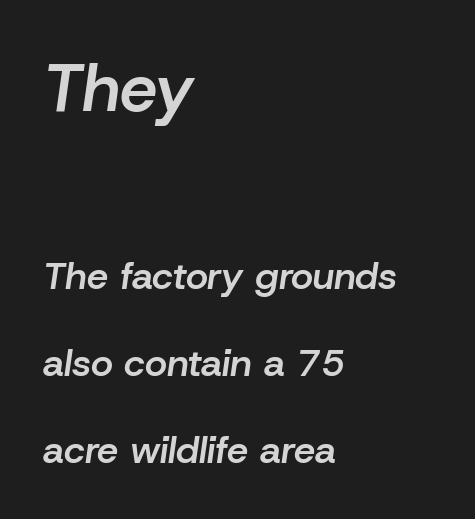
Q: Is the text bold? A: Semi-bold.
Q: Is the text italic (slanted)? A: Yes, it leans right by about 8 degrees.
Q: Is the text underlined? A: No.
Q: How is the paragraph aligned? A: Left-aligned.
Q: Is the spacing between letters normal or unusually wide? A: Normal.
Q: Is the spacing between lines tight, normal or loose? A: Loose.
Q: Which block of text is set in a larger size, the first (top) or the second (bottom)? A: The first (top) one.
Q: Width (condensed, normal, or wide)? A: Normal.
Q: Stroke contrast? A: Low.
Q: x-height? A: Medium.
Q: Monospaced? A: No.
